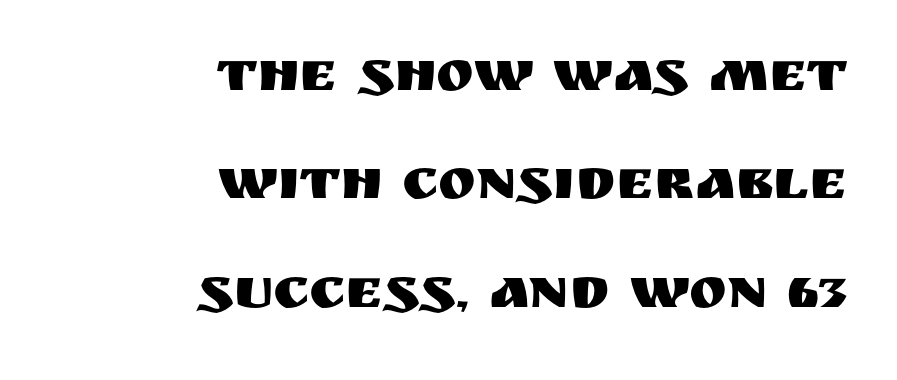
Ordinary non-slanted type is in use. Here the designer chose a conventional face with non-uniform glyph widths. Classification — sans serif. The passage is arranged like a letterhead date or caption credit — flush right. The passage shown is not underscored anywhere.
